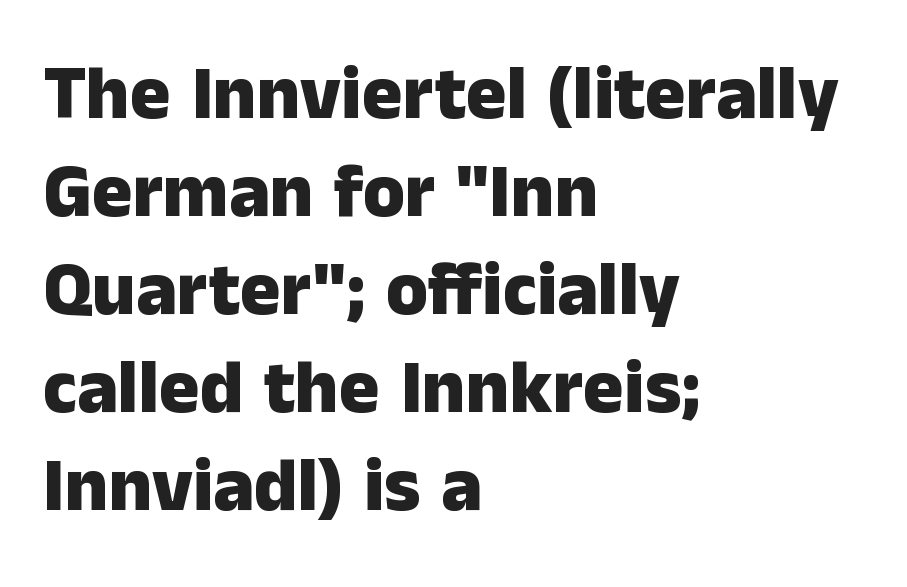
Q: Is the text bold? A: Yes.
Q: Is the text italic (slanted)? A: No, it is upright.
Q: Is the typeface a serif or a sans-serif typeface? A: Sans-serif.
Q: Is the text underlined? A: No.
Q: How is the paragraph aligned? A: Left-aligned.
Q: Is the spacing between letters normal or unusually wide? A: Normal.
Q: Is the spacing between lines tight, normal or loose? A: Normal.
Q: Width (condensed, normal, or wide)? A: Normal.
Q: Stroke contrast? A: Low.
Q: x-height? A: Medium.
Q: Monospaced? A: No.
